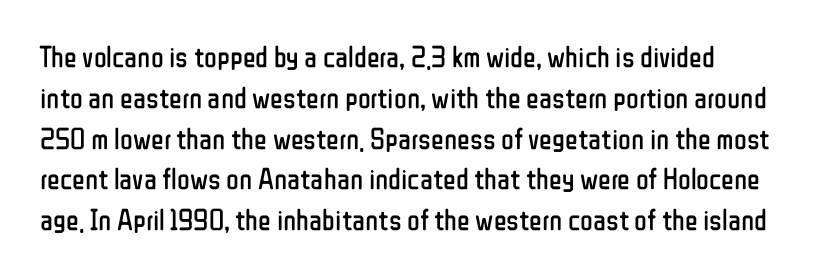
The image shows 30 px regular-weight, condensed sans-serif type, upright; set normal line spacing (1.36x), normal letter spacing, not underlined; low stroke contrast and a medium x-height.
